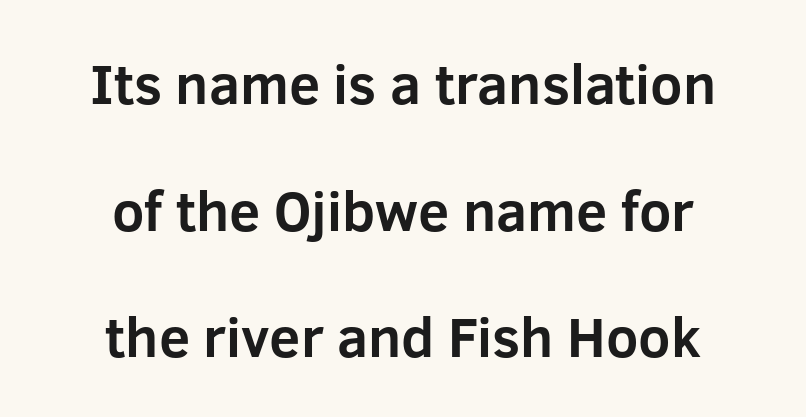
Decoration check: the copy has no underline. How would I describe the line gaps? Wide and relaxed. The passage shown is typed in a proportional face where columns would drift. Each line is balanced around a shared central axis. The designer went with a sans here, leaving each stem footless.
